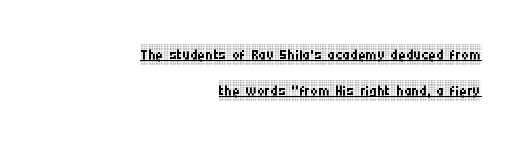
{"italic": "no", "bold": "no", "underline": "yes", "align": "right", "line_spacing": "normal", "line_spacing_ratio": 1.7, "letter_spacing": "normal", "letter_spacing_em": 0.0, "glyph_px": 21}
